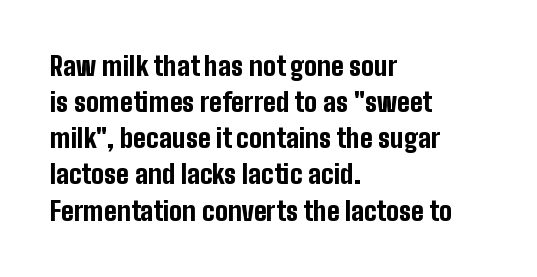
The image shows 26 px bold type, upright; set left-aligned, normal line spacing (1.39x), normal letter spacing, not underlined.
